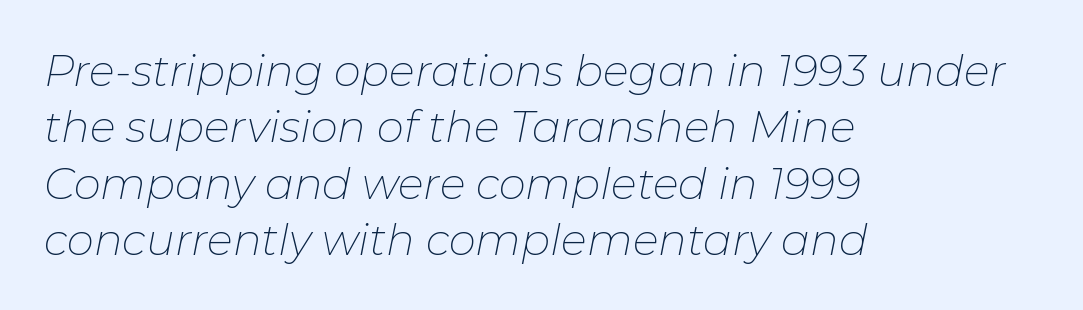
Q: Is the text bold? A: No.
Q: Is the text italic (slanted)? A: Yes, it leans right by about 11 degrees.
Q: Is the text underlined? A: No.
Q: How is the paragraph aligned? A: Left-aligned.
Q: Is the spacing between letters normal or unusually wide? A: Normal.
Q: Is the spacing between lines tight, normal or loose? A: Normal.
Q: Width (condensed, normal, or wide)? A: Normal.
Q: Stroke contrast? A: Low.
Q: x-height? A: Medium.
Q: Monospaced? A: No.
